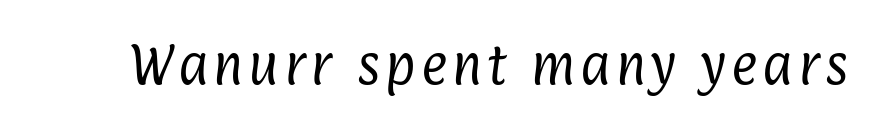
Examine the stroke ends and you'll find no serifs. Vertical stems look standard width or narrower in stroke. The baseline area is clear. These lines are rendered in a variable-pitch font.
